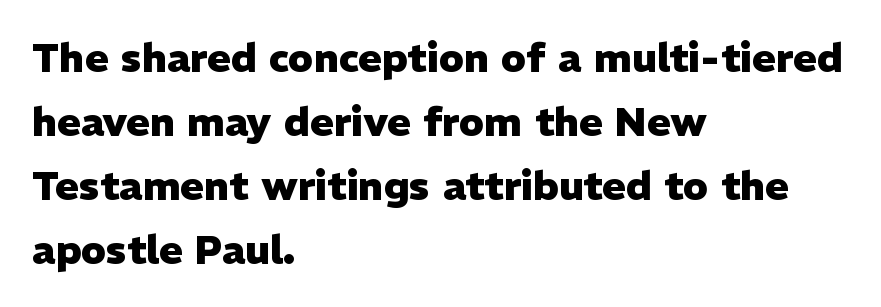
The image shows 40 px heavy sans-serif type, upright; set left-aligned, normal line spacing (1.6x), normal letter spacing, not underlined; low stroke contrast and a medium x-height.
